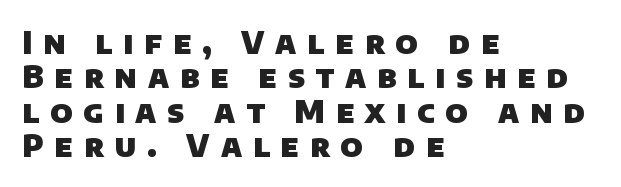
{"serif": "no", "bold": "yes", "weight": "heavy", "width": "normal", "stroke_contrast": "low", "x_height": "large", "monospaced": "no", "underline": "no", "align": "left", "line_spacing": "tight", "line_spacing_ratio": 1.11, "letter_spacing": "wide", "letter_spacing_em": 0.35, "glyph_px": 31}
